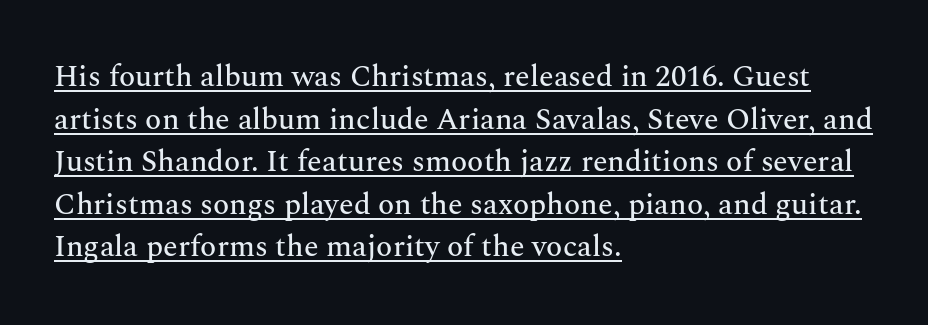
{"serif": "yes", "italic": "no", "width": "normal", "stroke_contrast": "medium", "x_height": "medium", "monospaced": "no", "underline": "yes", "align": "left", "line_spacing": "normal", "line_spacing_ratio": 1.42, "letter_spacing": "normal", "letter_spacing_em": 0.0, "glyph_px": 30}
